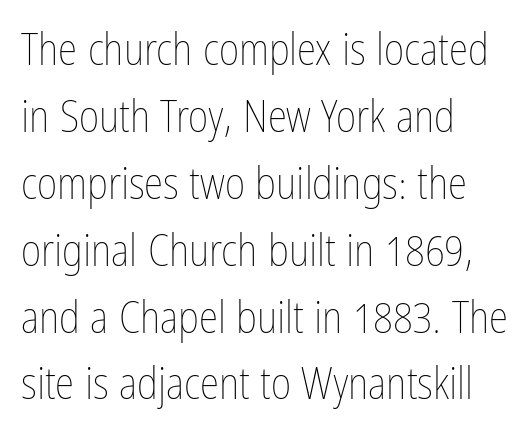
Q: Is the text bold? A: No.
Q: Is the text italic (slanted)? A: No, it is upright.
Q: Is the text underlined? A: No.
Q: How is the paragraph aligned? A: Left-aligned.
Q: Is the spacing between letters normal or unusually wide? A: Normal.
Q: Is the spacing between lines tight, normal or loose? A: Normal.
Q: Width (condensed, normal, or wide)? A: Condensed.
Q: Stroke contrast? A: Low.
Q: x-height? A: Medium.
Q: Monospaced? A: No.
